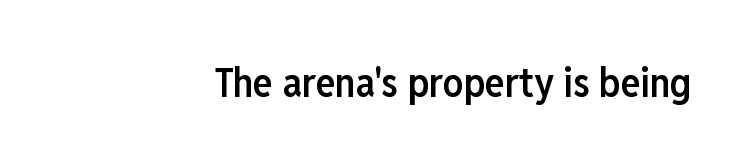
Q: Is the text bold? A: Semi-bold.
Q: Is the text italic (slanted)? A: No, it is upright.
Q: Is the typeface a serif or a sans-serif typeface? A: Sans-serif.
Q: Is the text underlined? A: No.
Q: Is the spacing between letters normal or unusually wide? A: Normal.
Q: Width (condensed, normal, or wide)? A: Condensed.
Q: Stroke contrast? A: Low.
Q: x-height? A: Medium.
Q: Monospaced? A: No.
